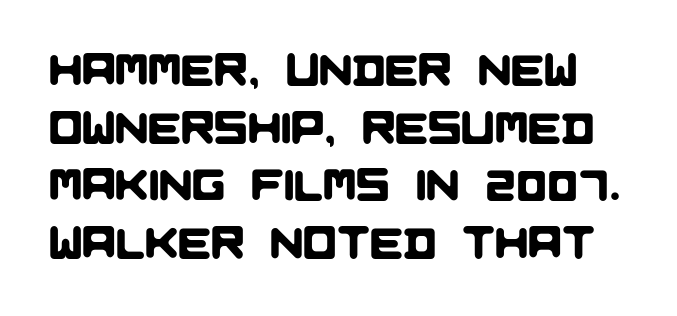
Between one letter and the next there's only the usual sliver of space. Does the leading feel generous? No, just average. Proportional: the letters do not fall into vertical columns. Nope, no serifs anywhere on these letters. This rendering features lettering with no underline.
